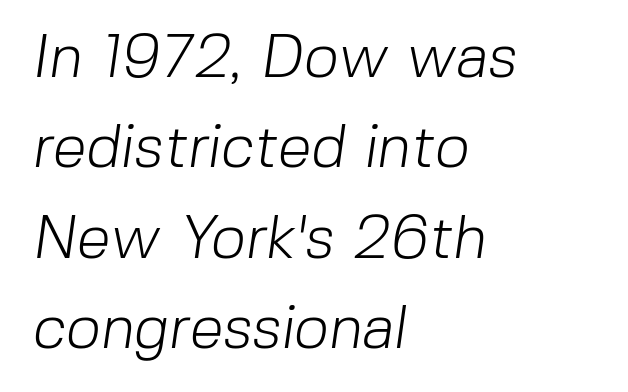
{"serif": "no", "bold": "no", "weight": "light", "width": "normal", "stroke_contrast": "low", "x_height": "medium", "monospaced": "no", "underline": "no", "align": "left", "line_spacing": "normal", "line_spacing_ratio": 1.48, "letter_spacing": "normal", "letter_spacing_em": 0.0, "glyph_px": 61}
